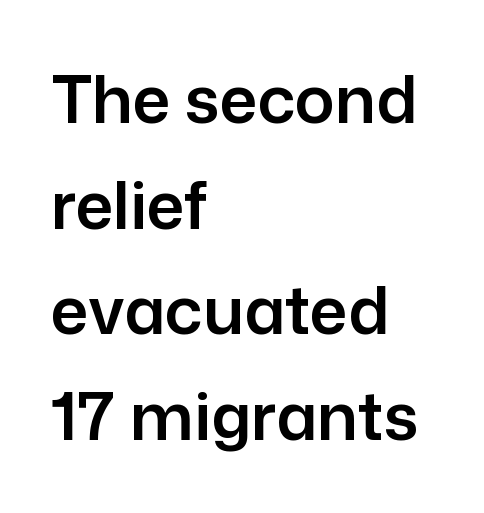
{"serif": "no", "italic": "no", "width": "normal", "stroke_contrast": "low", "x_height": "medium", "monospaced": "no", "underline": "no", "align": "left", "line_spacing": "normal", "line_spacing_ratio": 1.6, "letter_spacing": "normal", "letter_spacing_em": 0.0, "glyph_px": 66}
